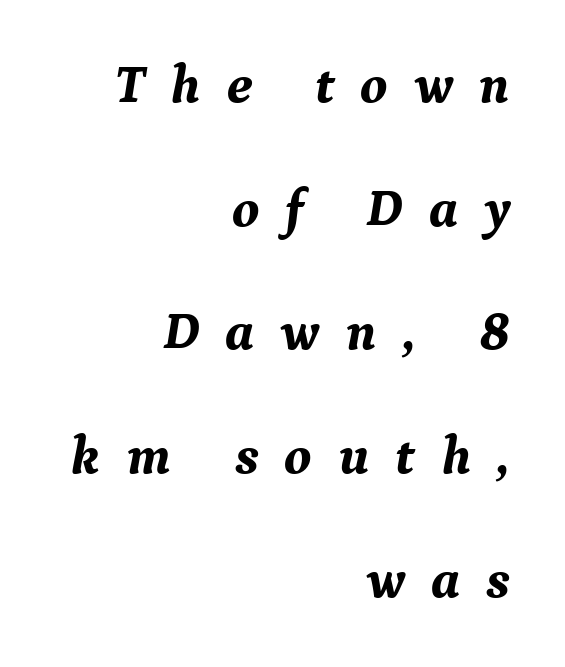
{"serif": "yes", "italic": "yes", "lean": "right", "slant_degrees": 9, "bold": "yes", "weight": "bold", "width": "normal", "stroke_contrast": "medium", "x_height": "medium", "monospaced": "no", "underline": "no", "align": "right", "line_spacing": "loose", "line_spacing_ratio": 2.29, "letter_spacing": "wide", "letter_spacing_em": 0.48, "glyph_px": 54}
